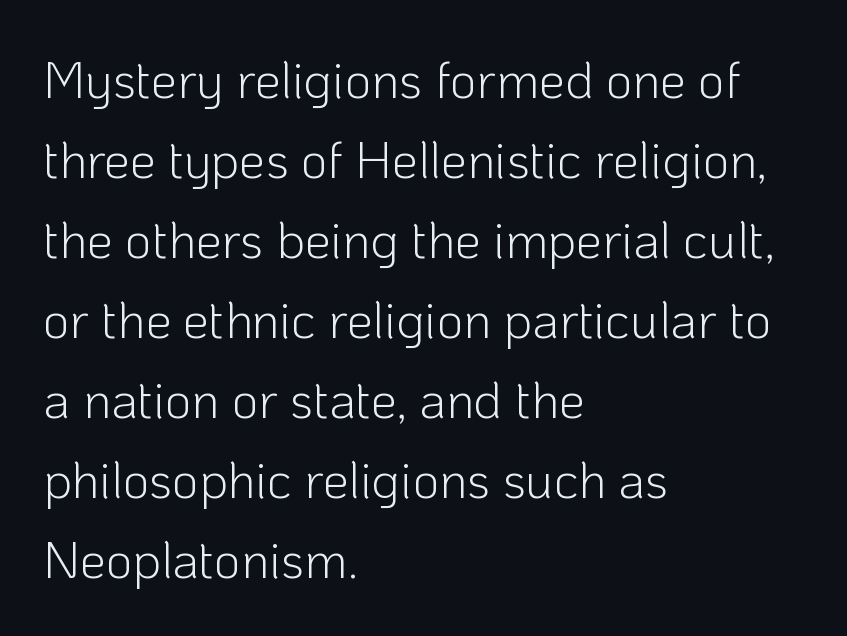
A typesetter would call this leading conventional body-copy spacing. Observe the ordinary spacing: letters are neighbours, not strangers. A typesetter would label this face a sans. Each line starts at the same left margin while the right side varies. The rendering uses natural spacing where letterforms have individual widths. The zone under the glyphs is completely vacant.
